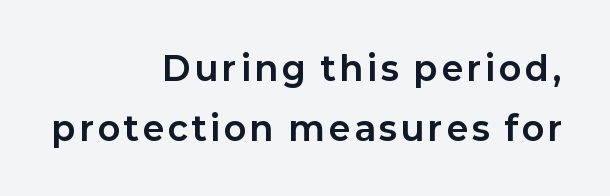
Compared with an ordinary text face, these strokes are far heavier — a full bold. Tall strokes in this sample are plumb rather than angled. Note: no serifs on the glyphs. Underline: absent.
